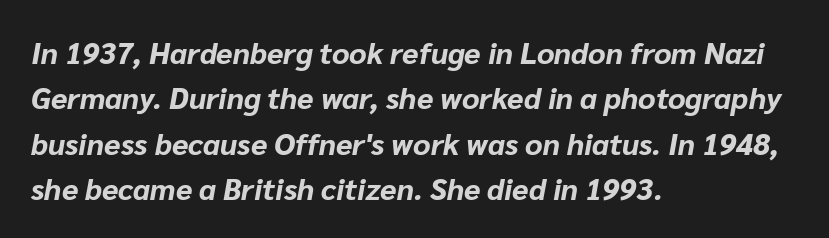
Q: Is the text bold? A: Yes.
Q: Is the text italic (slanted)? A: Yes, it leans right by about 10 degrees.
Q: Is the text underlined? A: No.
Q: How is the paragraph aligned? A: Left-aligned.
Q: Is the spacing between letters normal or unusually wide? A: Normal.
Q: Is the spacing between lines tight, normal or loose? A: Normal.
Q: Width (condensed, normal, or wide)? A: Normal.
Q: Stroke contrast? A: Low.
Q: x-height? A: Medium.
Q: Monospaced? A: No.
